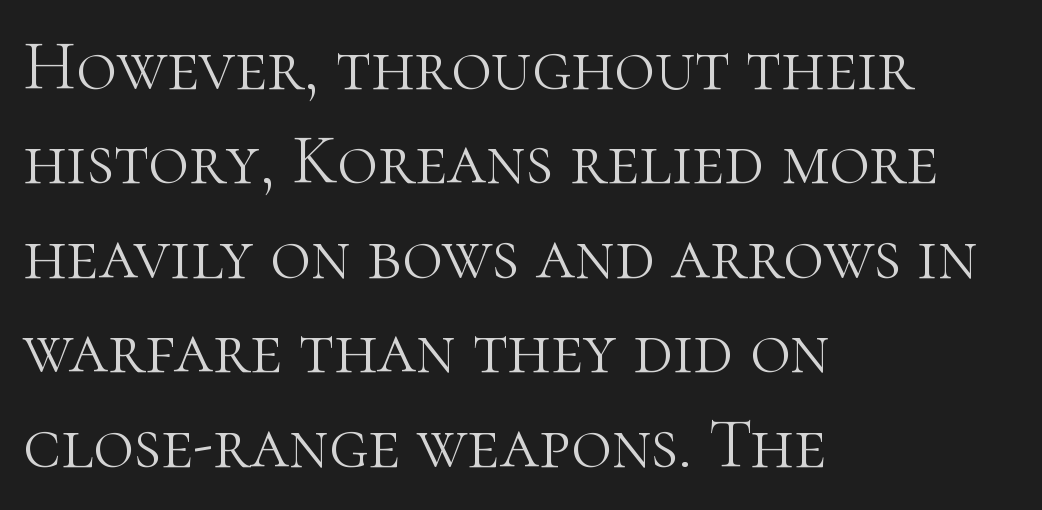
{"serif": "yes", "italic": "no", "bold": "no", "weight": "light", "width": "normal", "stroke_contrast": "high", "x_height": "medium", "monospaced": "no", "underline": "no", "align": "left", "line_spacing": "normal", "line_spacing_ratio": 1.35, "letter_spacing": "normal", "letter_spacing_em": 0.0, "glyph_px": 70}
